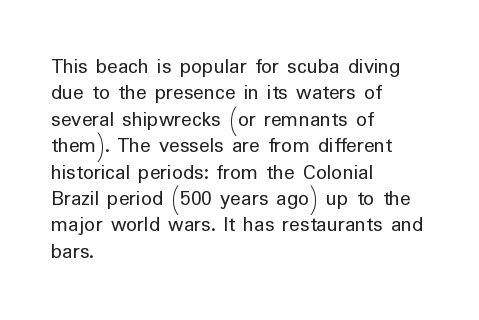
The image shows 22 px text type, upright; set left-aligned, line spacing 1.2x, normal letter spacing, not underlined.
